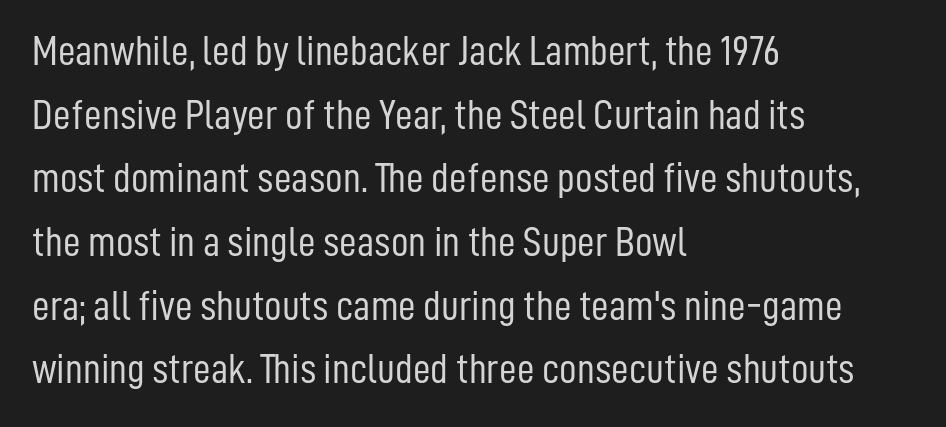
The specimen reads as upright at a glance. Each word holds together tightly as a unit, with standard inter-letter gaps. Stems and bowls with no extra thickness — not bold. Normally led — the rows are evenly, conventionally spaced. Lines of text with bare space underneath. Does the copy run flush right? No — it runs flush left.
